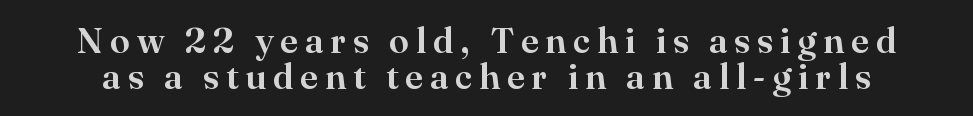
Students, observe: this is what under-led, compact text looks like. Proportional: the letters do not fall into vertical columns. Lines of text with bare space underneath. This sample uses an upright cut, with every glyph sitting square on the baseline.
